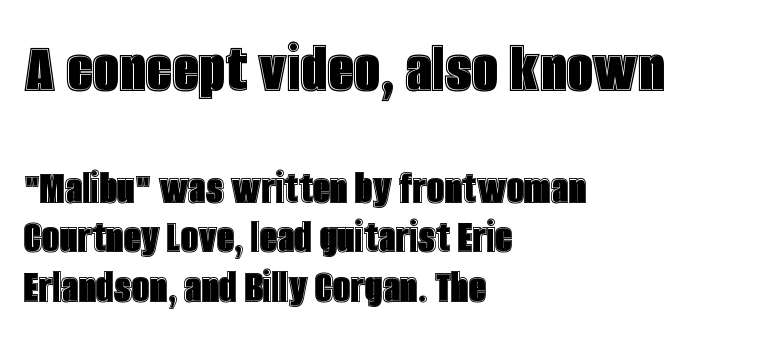
{"italic": "no", "width": "condensed", "x_height": "large", "monospaced": "no", "underline": "no", "align": "left", "line_spacing": "tight", "line_spacing_ratio": 1.01, "letter_spacing": "normal", "letter_spacing_em": 0.0, "larger_block": "first", "size_ratio": 1.51, "glyph_px": 74}
